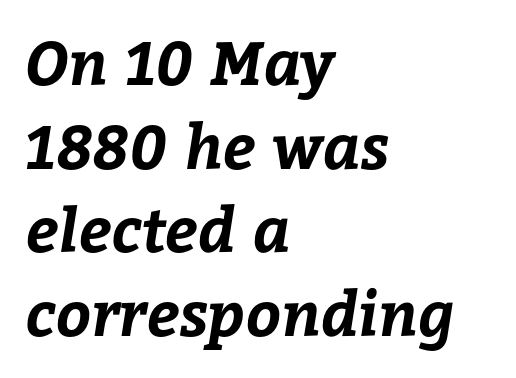
The image shows 61 px bold type; set left-aligned, normal line spacing (1.37x), normal letter spacing, not underlined; low stroke contrast and a medium x-height.
